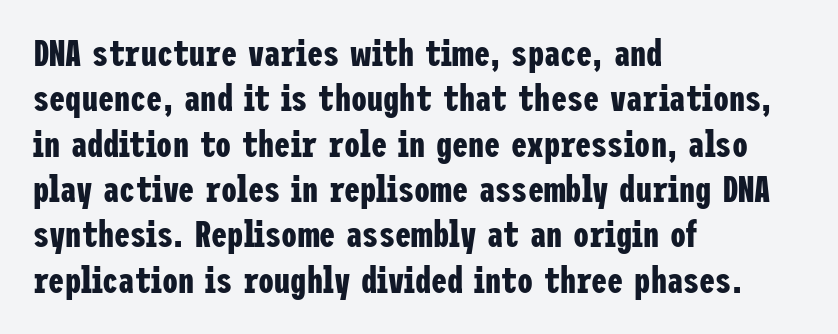
The image shows 36 px bold, condensed sans-serif type, upright; set left-aligned, normal line spacing (1.26x), normal letter spacing, not underlined; low stroke contrast and a medium x-height.
